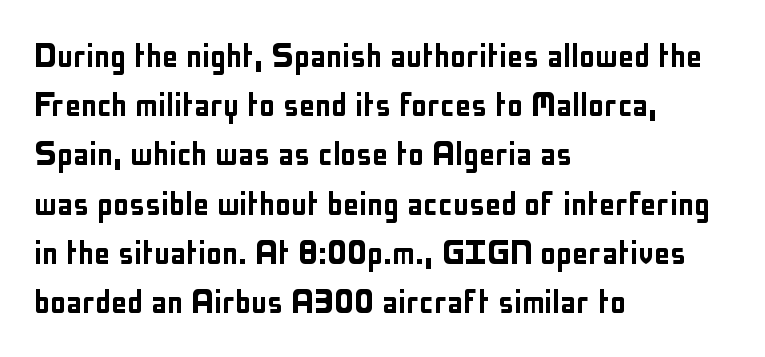
The image shows 40 px condensed sans-serif type, upright; set left-aligned, line spacing 1.23x, normal letter spacing, not underlined; low stroke contrast and a medium x-height.
